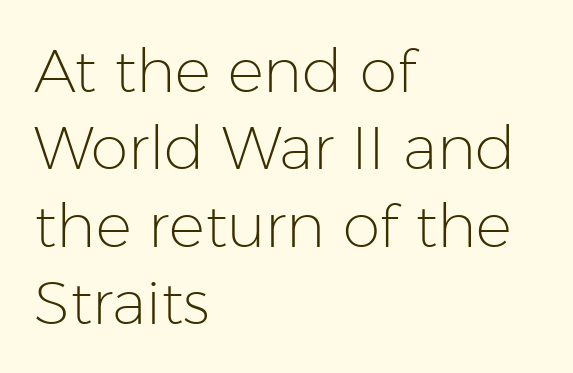
The face used here is a sans, in the tradition of grotesques and geometrics. Looks like regular typesetting: each glyph gets only the width it needs. The specimen reads as upright at a glance. Type without underlining. What stands out about the letter spacing? Nothing — it is the standard amount. Vertical spacing — default.
